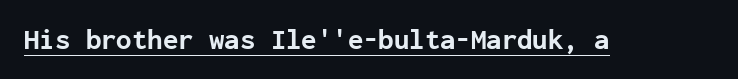
The image shows 28 px bold sans-serif type, upright, monospaced; set normal letter spacing, underlined; low stroke contrast and a medium x-height.
